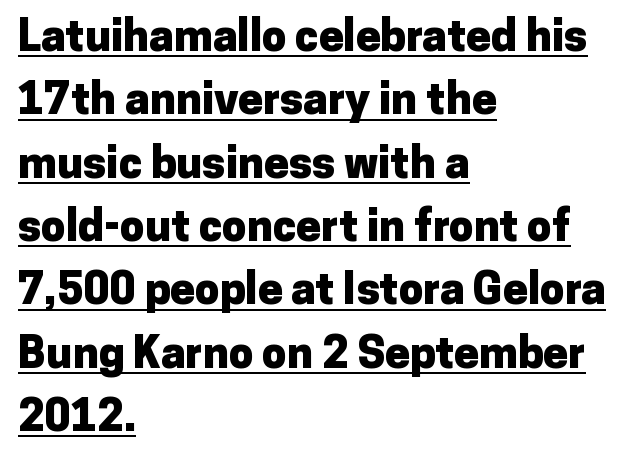
Heft: maximum for text — a bold. Serifs: no, the terminals of the letterforms are clean. A typesetter would call this proportional, since set widths differ per character. In CSS terms this would be text-align: left.
